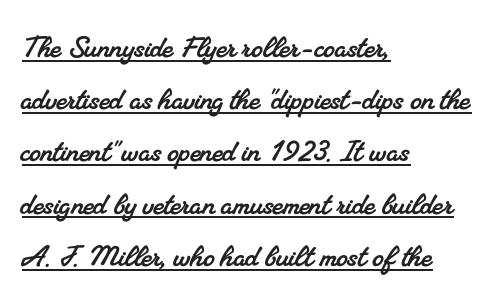
{"serif": "yes", "width": "normal", "stroke_contrast": "medium", "x_height": "small", "monospaced": "no", "underline": "yes", "align": "left", "line_spacing": "normal", "line_spacing_ratio": 1.45, "letter_spacing": "normal", "letter_spacing_em": 0.0, "glyph_px": 36}
